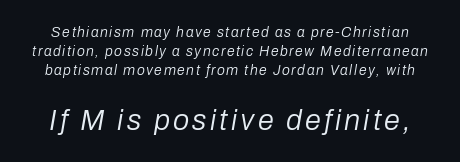
The image shows 29 px regular-weight type, italic (leaning right); set normal line spacing (1.36x), not underlined; the second (bottom) block is 2.07x larger; low stroke contrast and a medium x-height.
